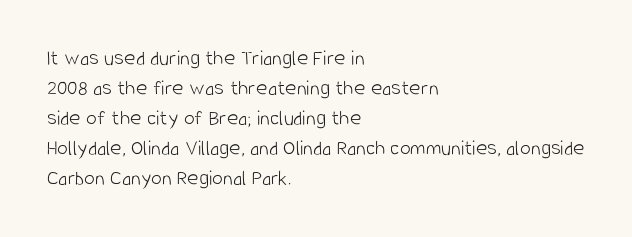
Q: Is the text bold? A: No.
Q: Is the text italic (slanted)? A: No, it is upright.
Q: Is the text underlined? A: No.
Q: How is the paragraph aligned? A: Left-aligned.
Q: Is the spacing between letters normal or unusually wide? A: Normal.
Q: Is the spacing between lines tight, normal or loose? A: Normal.
